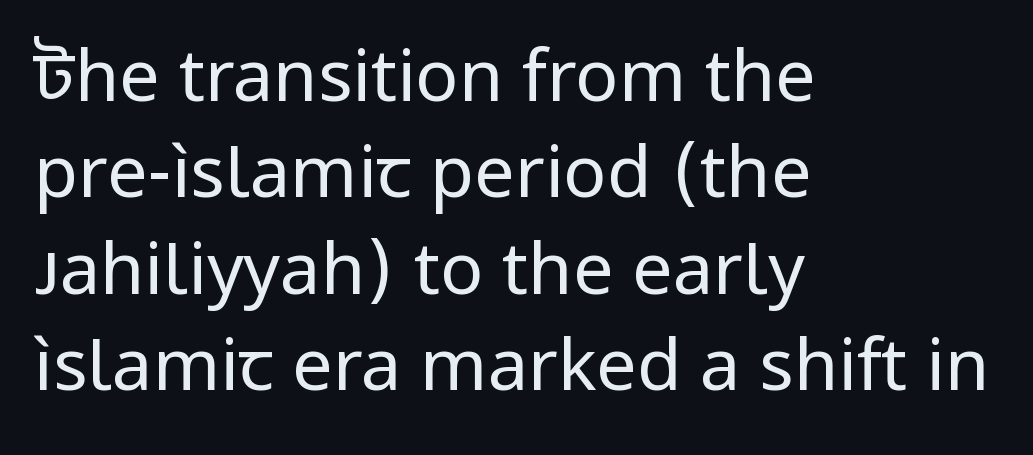
Q: Is the text bold? A: No.
Q: Is the text italic (slanted)? A: No, it is upright.
Q: Is the typeface a serif or a sans-serif typeface? A: Sans-serif.
Q: Is the text underlined? A: No.
Q: How is the paragraph aligned? A: Left-aligned.
Q: Is the spacing between letters normal or unusually wide? A: Normal.
Q: Is the spacing between lines tight, normal or loose? A: Normal.
Q: Width (condensed, normal, or wide)? A: Normal.
Q: Stroke contrast? A: Low.
Q: x-height? A: Medium.
Q: Monospaced? A: No.
